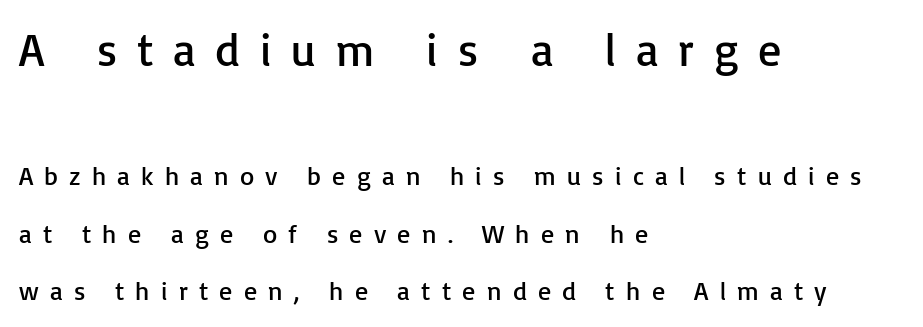
{"serif": "no", "italic": "no", "bold": "no", "weight": "regular", "width": "normal", "stroke_contrast": "low", "x_height": "medium", "monospaced": "no", "underline": "no", "align": "left", "line_spacing": "loose", "line_spacing_ratio": 2.22, "letter_spacing": "wide", "letter_spacing_em": 0.43, "larger_block": "first", "size_ratio": 1.77, "glyph_px": 46}
